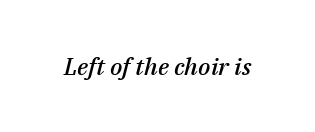
The image shows 24 px text type, italic (leaning right); set normal letter spacing, not underlined.
